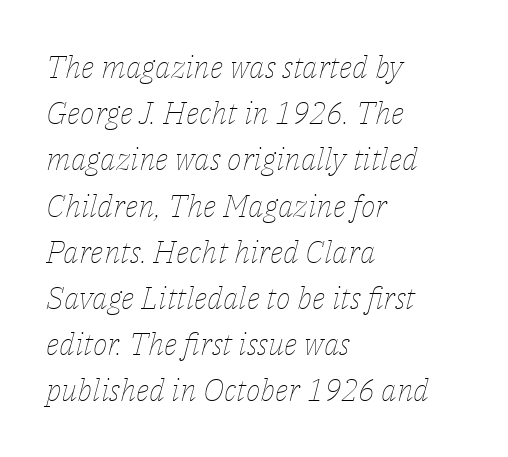
Q: Is the text bold? A: No.
Q: Is the text italic (slanted)? A: Yes, it leans right by about 14 degrees.
Q: Is the text underlined? A: No.
Q: How is the paragraph aligned? A: Left-aligned.
Q: Is the spacing between letters normal or unusually wide? A: Normal.
Q: Is the spacing between lines tight, normal or loose? A: Normal.
Q: Width (condensed, normal, or wide)? A: Normal.
Q: Stroke contrast? A: Low.
Q: x-height? A: Medium.
Q: Monospaced? A: No.
